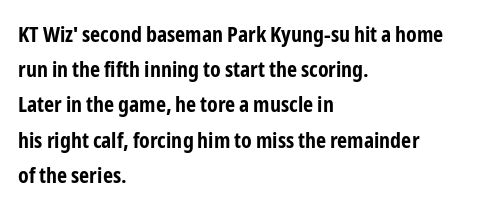
Every row of glyphs begins at an identical x-position on the left. Each word holds together tightly as a unit, with standard inter-letter gaps. What's the leading like? Ordinary, nothing unusual. Nope, not italic — everything's standing straight. The space directly below the letters is spotless.
